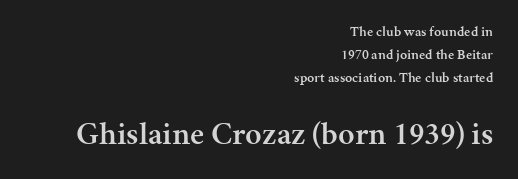
{"serif": "yes", "italic": "no", "bold": "semi", "weight": "semibold", "width": "normal", "stroke_contrast": "medium", "x_height": "medium", "monospaced": "no", "underline": "no", "align": "right", "line_spacing": "normal", "line_spacing_ratio": 1.66, "letter_spacing": "normal", "letter_spacing_em": 0.0, "larger_block": "second", "size_ratio": 2.29, "glyph_px": 32}
